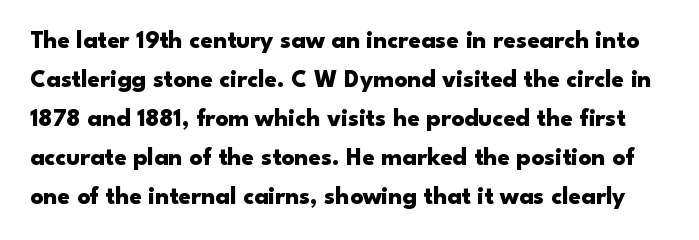
Pretty heavy lettering here — definitely bold. Short note: letters normally spaced. Posture: straight, roman, zero tilt. This rendering features lettering with no underline.
